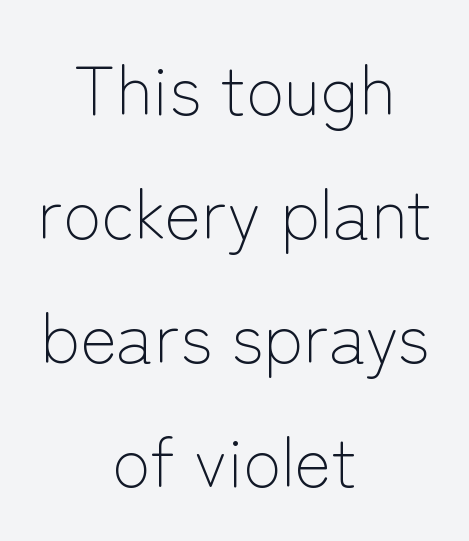
I'd call this a sans setting — the letters go barefoot. Alignment: centered. Think standard paragraph weight, or any step lighter than that. Is the letter spacing exaggerated? No — it looks like the ordinary default. Is this a fixed-width face? No — the glyphs have proportional, varying widths. Check the space under the baseline: it is left empty.
